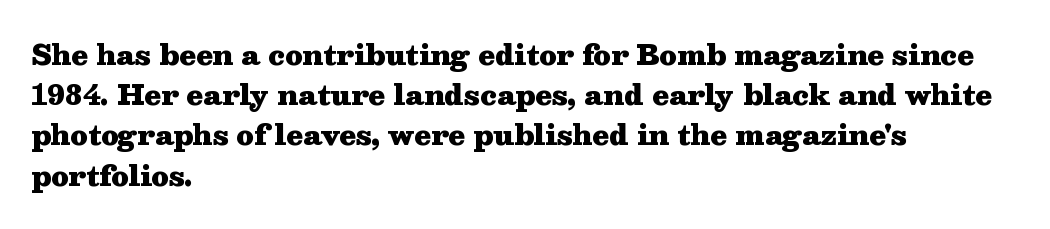
{"italic": "no", "bold": "yes", "underline": "no", "align": "left", "line_spacing": "normal", "line_spacing_ratio": 1.49, "letter_spacing": "normal", "letter_spacing_em": 0.0, "glyph_px": 27}
